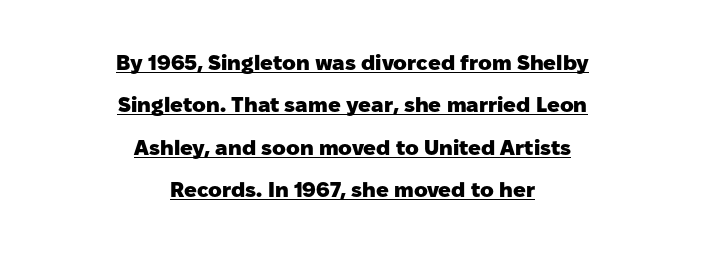
A typesetter would mark this as roman, not italic. The sample has been set heavy, in full bold. Underlined type. In CSS terms this would be text-align: center.
